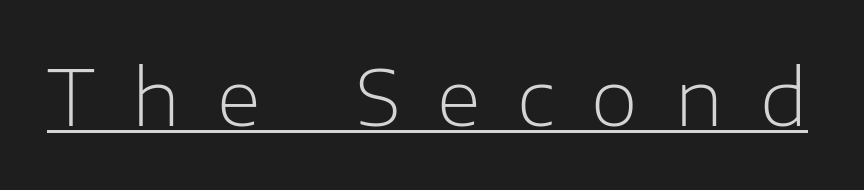
Q: Is the text bold? A: No.
Q: Is the text italic (slanted)? A: No, it is upright.
Q: Is the typeface a serif or a sans-serif typeface? A: Sans-serif.
Q: Is the text underlined? A: Yes.
Q: Is the spacing between letters normal or unusually wide? A: Unusually wide.
Q: Width (condensed, normal, or wide)? A: Normal.
Q: Stroke contrast? A: Low.
Q: x-height? A: Medium.
Q: Monospaced? A: No.
